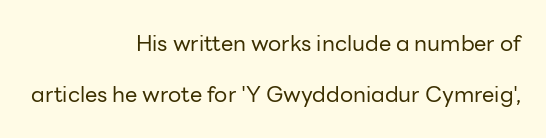
The image shows 22 px text type, upright; set right-aligned, loose line spacing (2.34x), normal letter spacing, not underlined.
